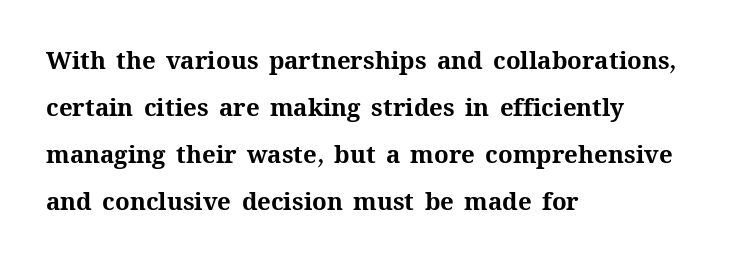
Caption: standard tracking, unaltered. Vertical strokes here are truly vertical. Whoever set this chose breathing room over compactness in the vertical rhythm. These lines stack with their left ends in a neat column. Summary of weight: heavy, a full bold. Descender tails drop into unmarked territory.
